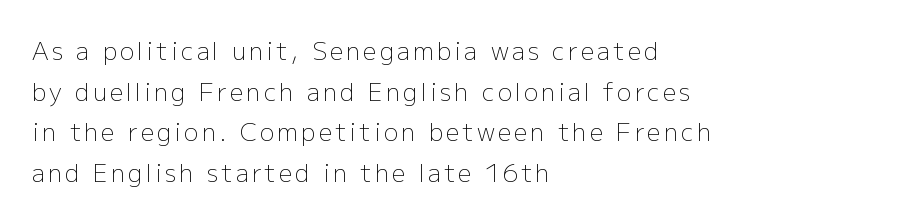
{"italic": "no", "bold": "no", "underline": "no", "align": "left", "line_spacing": "normal", "line_spacing_ratio": 1.69, "glyph_px": 24}
